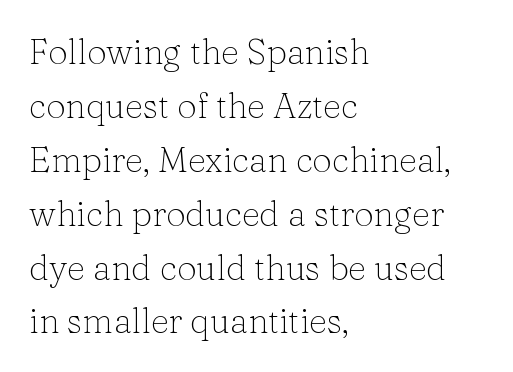
The image shows 35 px light serif type, upright; set left-aligned, normal line spacing (1.54x), normal letter spacing, not underlined; low stroke contrast and a medium x-height.
